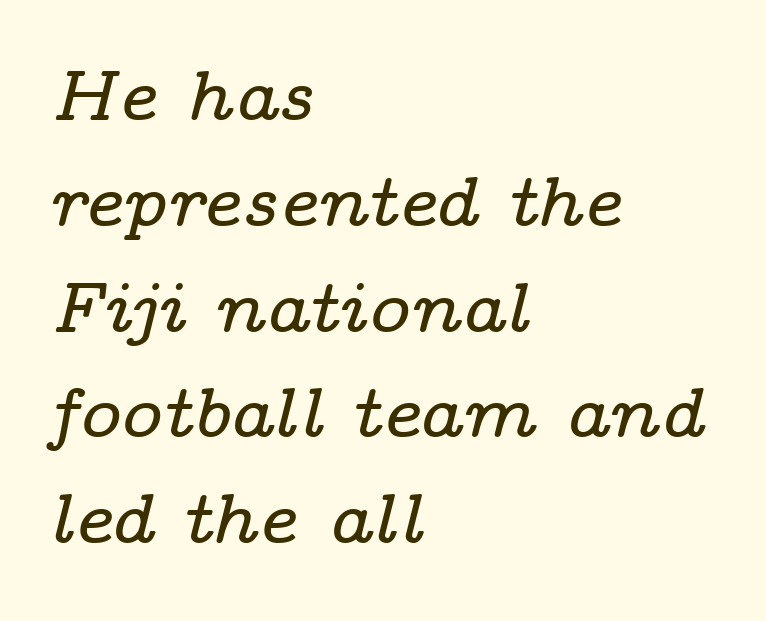
{"serif": "yes", "italic": "yes", "lean": "right", "slant_degrees": 14, "width": "wide", "stroke_contrast": "low", "x_height": "medium", "monospaced": "no", "underline": "no", "align": "left", "line_spacing": "normal", "line_spacing_ratio": 1.49, "letter_spacing": "normal", "letter_spacing_em": 0.0, "glyph_px": 71}
